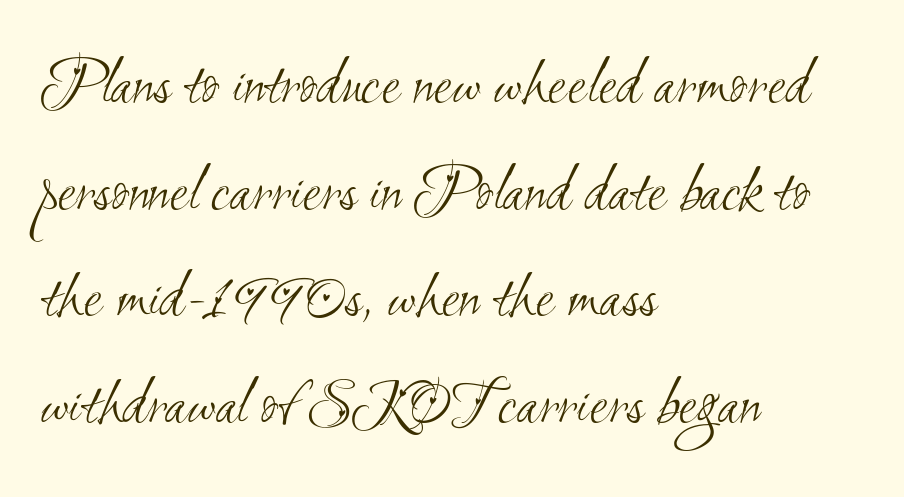
The image shows 67 px light, condensed sans-serif type; set left-aligned, normal line spacing (1.59x), normal letter spacing, not underlined; medium stroke contrast and a small x-height.
